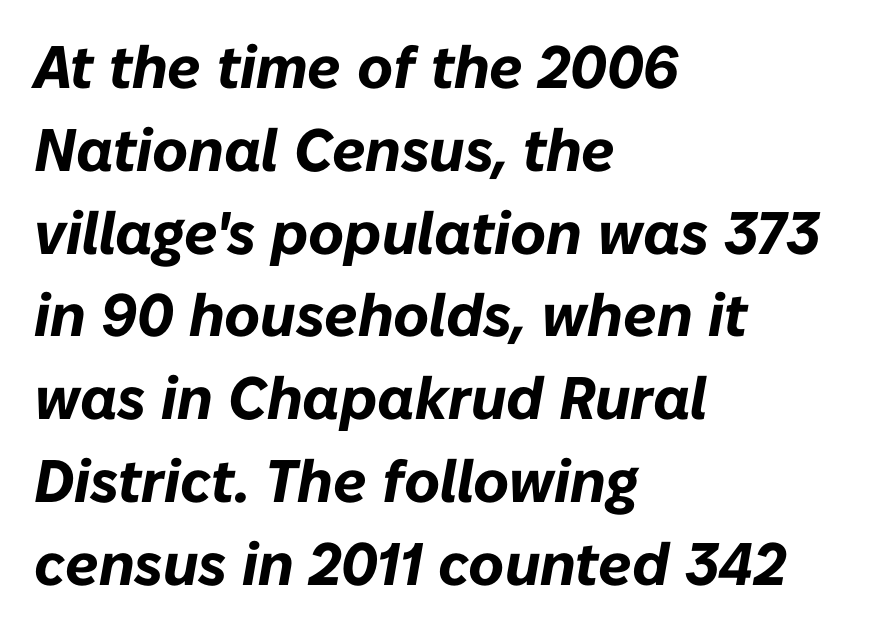
The sample has been set heavy, in full bold. The space between consecutive lines is moderate. Spacing between characters is what you'd get straight out of the box. The passage shown is typed in a proportional face where columns would drift.
